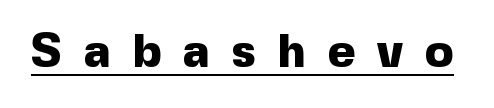
Tracking value appears strongly positive — letters spread wide. The specimen includes a rule beneath the text block's lines. Serif or sans? Sans — the stroke terminals are bare. Heavy-handed strokes throughout: this text is bold.
